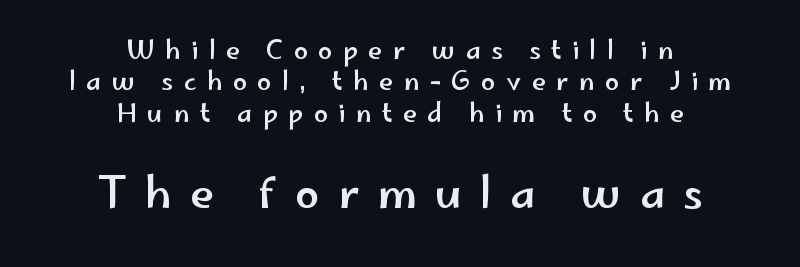
{"serif": "no", "italic": "no", "width": "wide", "stroke_contrast": "low", "x_height": "small", "monospaced": "no", "underline": "no", "align": "center", "line_spacing": "normal", "line_spacing_ratio": 1.26, "letter_spacing": "wide", "letter_spacing_em": 0.42, "larger_block": "second", "size_ratio": 1.72, "glyph_px": 43}
